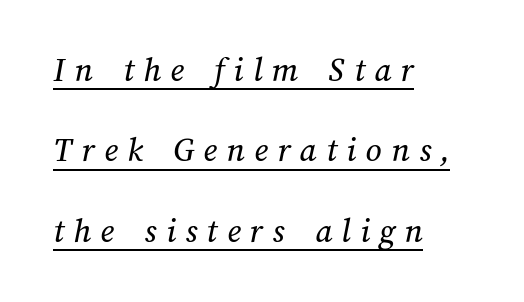
{"width": "normal", "stroke_contrast": "medium", "x_height": "medium", "monospaced": "no", "underline": "yes", "align": "left", "line_spacing": "loose", "line_spacing_ratio": 2.3, "letter_spacing": "wide", "letter_spacing_em": 0.27, "glyph_px": 35}
